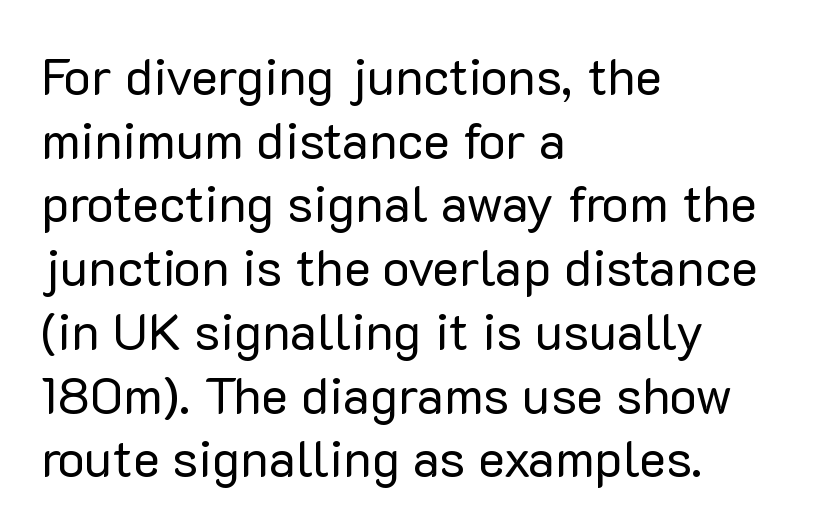
The image shows 51 px regular-weight sans-serif type, upright; set left-aligned, normal line spacing (1.25x), normal letter spacing, not underlined; low stroke contrast and a medium x-height.
